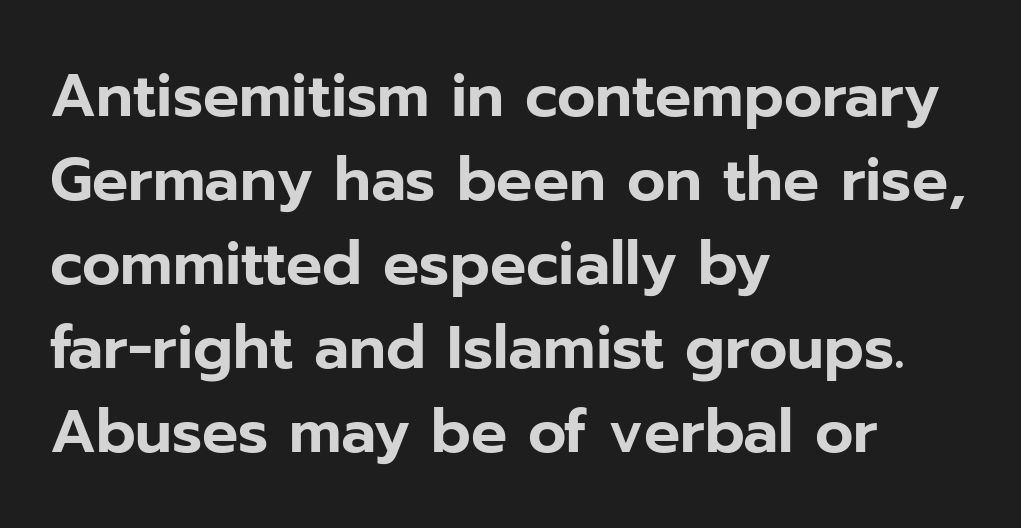
{"serif": "no", "italic": "no", "width": "normal", "stroke_contrast": "low", "x_height": "medium", "monospaced": "no", "underline": "no", "align": "left", "line_spacing": "normal", "line_spacing_ratio": 1.4, "letter_spacing": "normal", "letter_spacing_em": 0.0, "glyph_px": 60}
